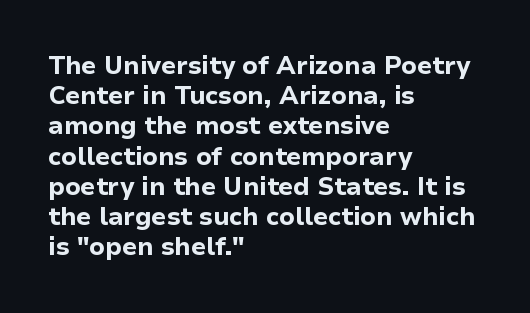
Q: Is the text bold? A: Yes.
Q: Is the text italic (slanted)? A: No, it is upright.
Q: Is the text underlined? A: No.
Q: How is the paragraph aligned? A: Left-aligned.
Q: Is the spacing between letters normal or unusually wide? A: Normal.
